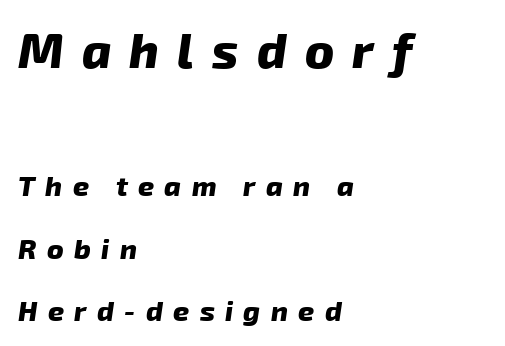
{"serif": "no", "bold": "yes", "weight": "heavy", "width": "normal", "stroke_contrast": "low", "x_height": "medium", "monospaced": "no", "underline": "no", "align": "left", "line_spacing": "loose", "line_spacing_ratio": 2.24, "letter_spacing": "wide", "letter_spacing_em": 0.37, "larger_block": "first", "size_ratio": 1.75, "glyph_px": 49}
